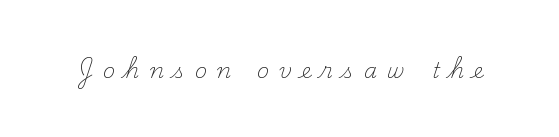
{"bold": "no", "underline": "no", "letter_spacing": "wide", "letter_spacing_em": 0.47, "glyph_px": 21}
